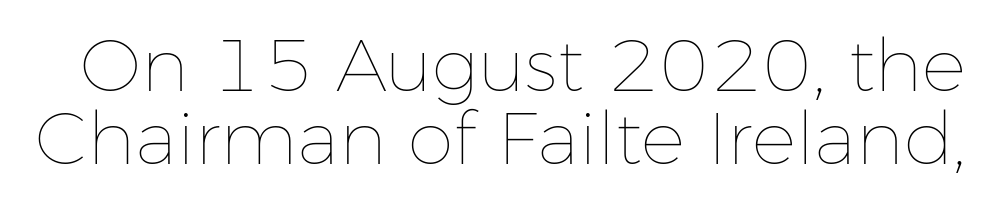
Q: Is the text bold? A: No.
Q: Is the text italic (slanted)? A: No, it is upright.
Q: Is the text underlined? A: No.
Q: Is the spacing between letters normal or unusually wide? A: Normal.
Q: Is the spacing between lines tight, normal or loose? A: Tight.
Q: Width (condensed, normal, or wide)? A: Normal.
Q: Stroke contrast? A: Low.
Q: x-height? A: Medium.
Q: Monospaced? A: No.
